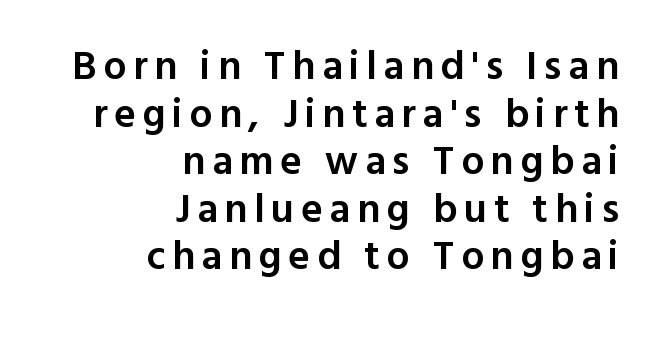
In terms of weight, the rendering is demibold, just under bold. A typesetter would label this face a sans. Each letter keeps its own natural width here, so spacing adapts to shape. Plain, unruled lines of type. If you drew a ruler down the right edge, every line would touch it.
